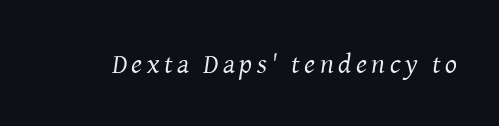
The image shows 28 px regular-weight serif type, italic (leaning right); set not underlined; medium stroke contrast and a medium x-height.
